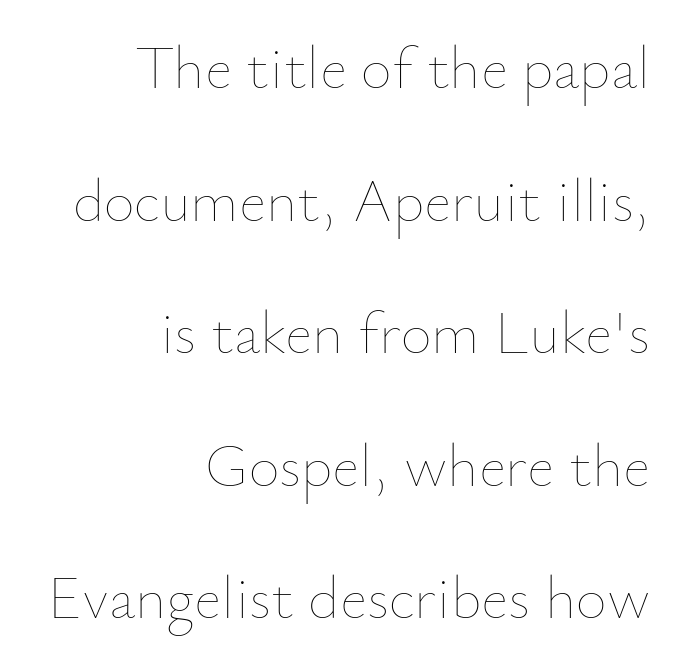
Q: Is the text bold? A: No.
Q: Is the text italic (slanted)? A: No, it is upright.
Q: Is the text underlined? A: No.
Q: How is the paragraph aligned? A: Right-aligned.
Q: Is the spacing between letters normal or unusually wide? A: Normal.
Q: Is the spacing between lines tight, normal or loose? A: Loose.
Q: Width (condensed, normal, or wide)? A: Normal.
Q: Stroke contrast? A: Low.
Q: x-height? A: Small.
Q: Monospaced? A: No.
